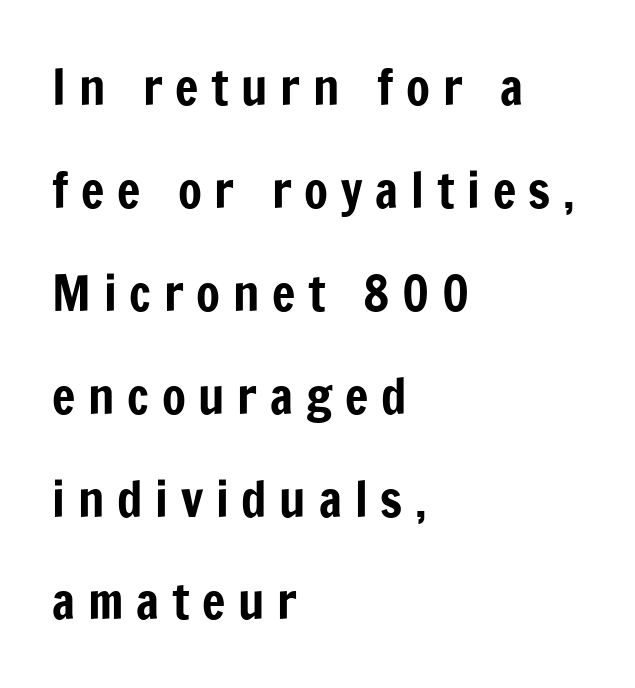
{"serif": "no", "italic": "no", "width": "condensed", "stroke_contrast": "low", "x_height": "medium", "monospaced": "no", "underline": "no", "align": "left", "line_spacing": "loose", "line_spacing_ratio": 2.1, "letter_spacing": "wide", "letter_spacing_em": 0.26, "glyph_px": 49}
